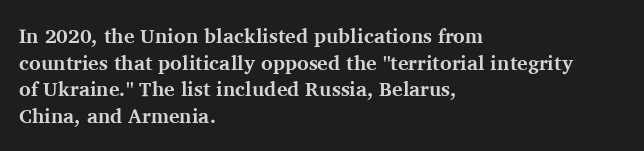
The image shows 20 px bold type, upright; set left-aligned, normal line spacing (1.33x), normal letter spacing, not underlined.
